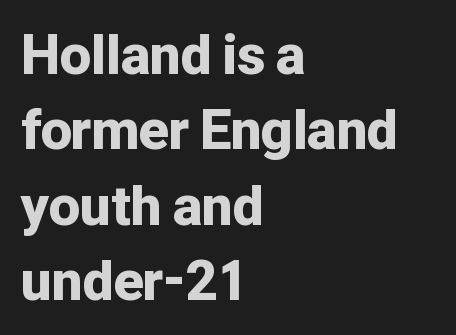
Q: Is the text bold? A: Yes.
Q: Is the text italic (slanted)? A: No, it is upright.
Q: Is the typeface a serif or a sans-serif typeface? A: Sans-serif.
Q: Is the text underlined? A: No.
Q: How is the paragraph aligned? A: Left-aligned.
Q: Is the spacing between letters normal or unusually wide? A: Normal.
Q: Is the spacing between lines tight, normal or loose? A: Normal.
Q: Width (condensed, normal, or wide)? A: Normal.
Q: Stroke contrast? A: Low.
Q: x-height? A: Medium.
Q: Monospaced? A: No.
